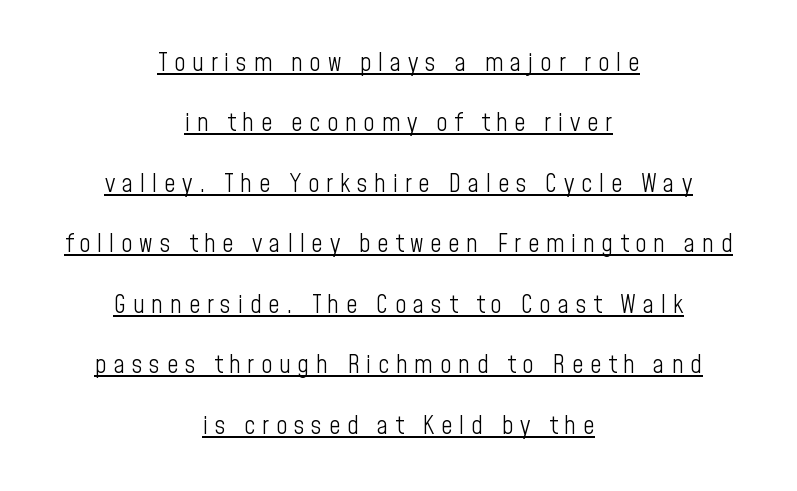
The image shows 25 px text type, upright; set centered, loose line spacing (2.42x), unusually wide letter spacing (+0.27 em), underlined.
